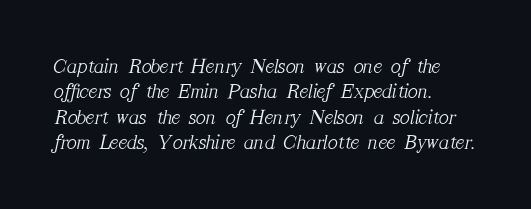
The image shows 21 px text type, italic (leaning right); set left-aligned, line spacing 1.21x, normal letter spacing, not underlined.
